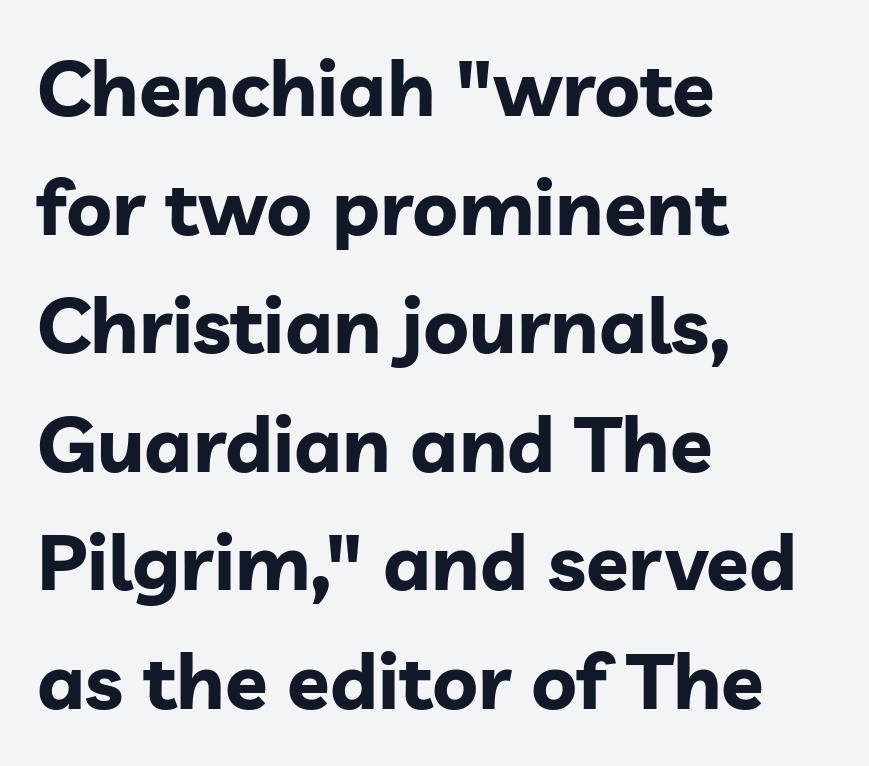
{"serif": "no", "italic": "no", "bold": "yes", "weight": "bold", "width": "normal", "stroke_contrast": "low", "x_height": "medium", "monospaced": "no", "underline": "no", "align": "left", "line_spacing": "normal", "line_spacing_ratio": 1.52, "letter_spacing": "normal", "letter_spacing_em": 0.0, "glyph_px": 78}
